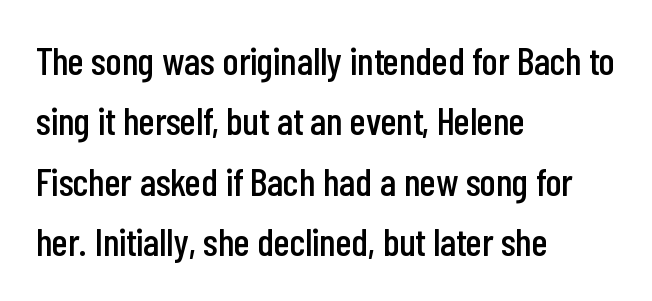
Q: Is the text italic (slanted)? A: No, it is upright.
Q: Is the typeface a serif or a sans-serif typeface? A: Sans-serif.
Q: Is the text underlined? A: No.
Q: How is the paragraph aligned? A: Left-aligned.
Q: Is the spacing between letters normal or unusually wide? A: Normal.
Q: Is the spacing between lines tight, normal or loose? A: Normal.
Q: Width (condensed, normal, or wide)? A: Condensed.
Q: Stroke contrast? A: Low.
Q: x-height? A: Medium.
Q: Monospaced? A: No.
